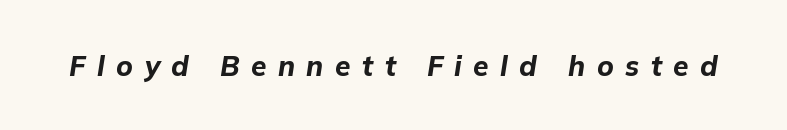
{"italic": "yes", "lean": "right", "slant_degrees": 9, "bold": "yes", "weight": "bold", "width": "normal", "stroke_contrast": "low", "x_height": "medium", "monospaced": "no", "underline": "no", "letter_spacing": "wide", "letter_spacing_em": 0.41, "glyph_px": 28}
